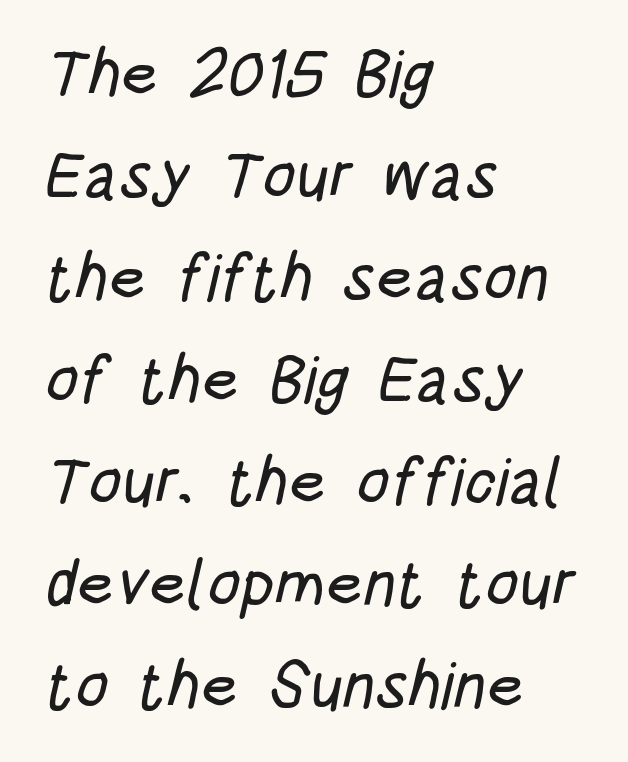
The image shows 65 px condensed sans-serif type; set left-aligned, normal line spacing (1.57x), normal letter spacing, not underlined; low stroke contrast and a large x-height.
